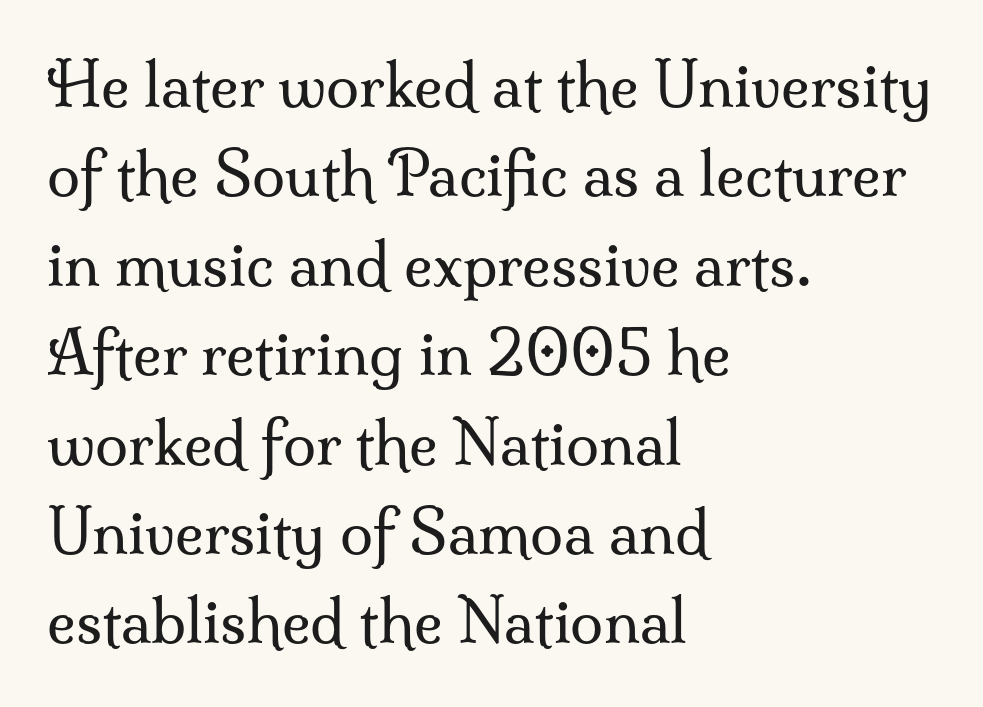
The image shows 60 px regular-weight serif type, upright; set left-aligned, normal line spacing (1.49x), normal letter spacing, not underlined; medium stroke contrast and a small x-height.
